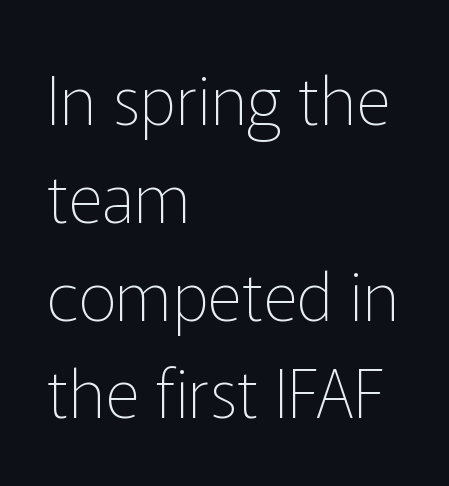
Q: Is the text bold? A: No.
Q: Is the text italic (slanted)? A: No, it is upright.
Q: Is the typeface a serif or a sans-serif typeface? A: Sans-serif.
Q: Is the text underlined? A: No.
Q: How is the paragraph aligned? A: Left-aligned.
Q: Is the spacing between letters normal or unusually wide? A: Normal.
Q: Is the spacing between lines tight, normal or loose? A: Normal.
Q: Width (condensed, normal, or wide)? A: Normal.
Q: Stroke contrast? A: Low.
Q: x-height? A: Medium.
Q: Monospaced? A: No.
